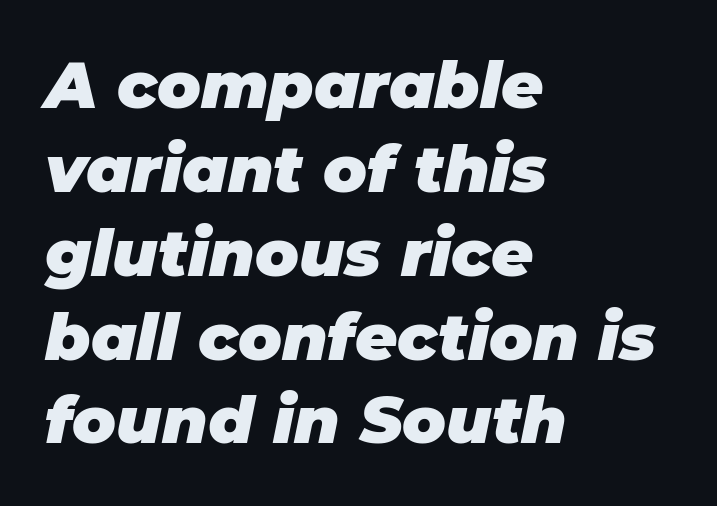
The image shows 65 px heavy type, italic (leaning right); set left-aligned, normal line spacing (1.29x), normal letter spacing, not underlined; low stroke contrast and a large x-height.
